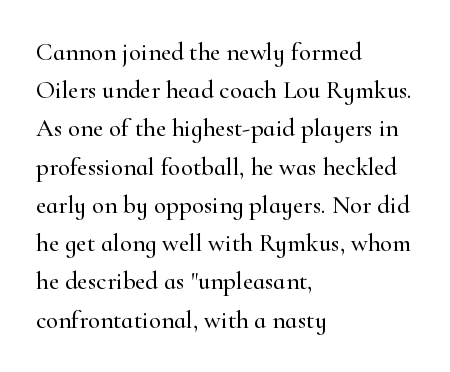
The image shows 25 px text type, upright; set left-aligned, normal line spacing (1.53x), normal letter spacing, not underlined.
